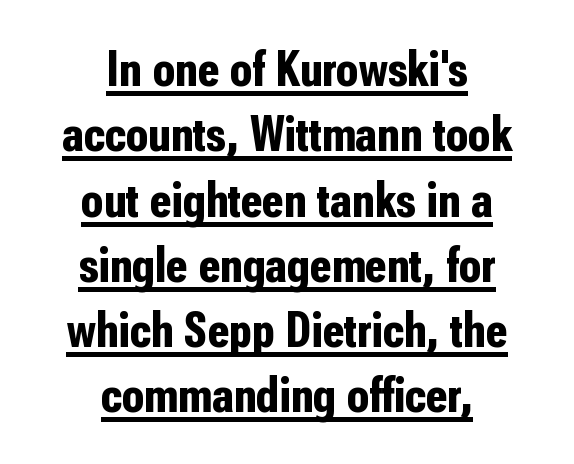
The image shows 51 px bold, condensed sans-serif type, upright; set centered, normal line spacing (1.28x), normal letter spacing, underlined; low stroke contrast and a medium x-height.
